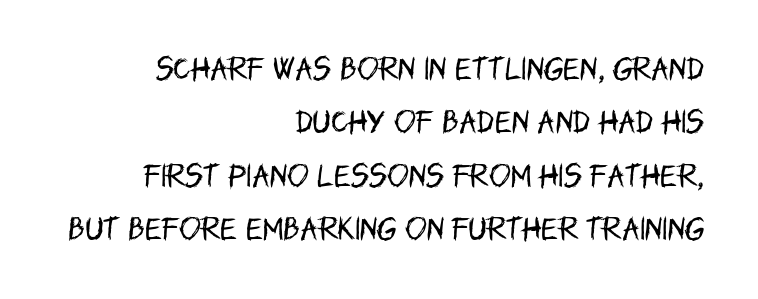
The image shows 26 px text type, upright; set right-aligned, loose line spacing (2.05x), normal letter spacing, not underlined.
